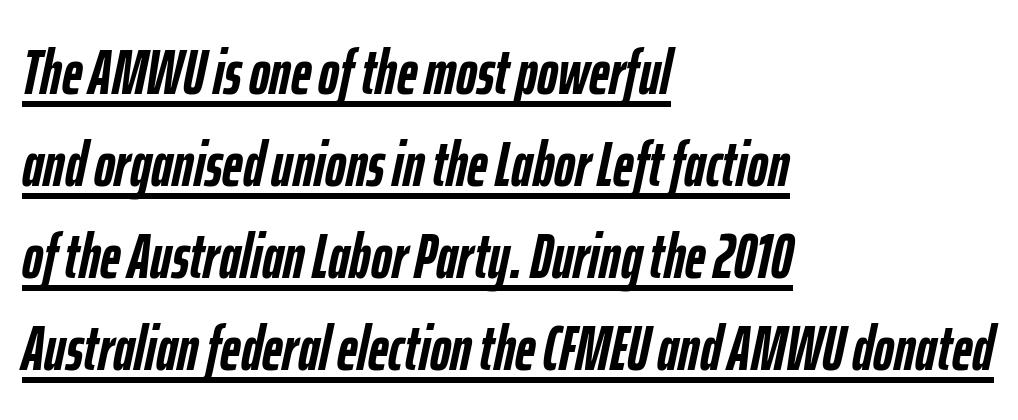
Q: Is the text bold? A: Yes.
Q: Is the text italic (slanted)? A: Yes, it leans right by about 12 degrees.
Q: Is the text underlined? A: Yes.
Q: How is the paragraph aligned? A: Left-aligned.
Q: Is the spacing between letters normal or unusually wide? A: Normal.
Q: Is the spacing between lines tight, normal or loose? A: Normal.
Q: Width (condensed, normal, or wide)? A: Condensed.
Q: Stroke contrast? A: Low.
Q: x-height? A: Medium.
Q: Monospaced? A: No.
